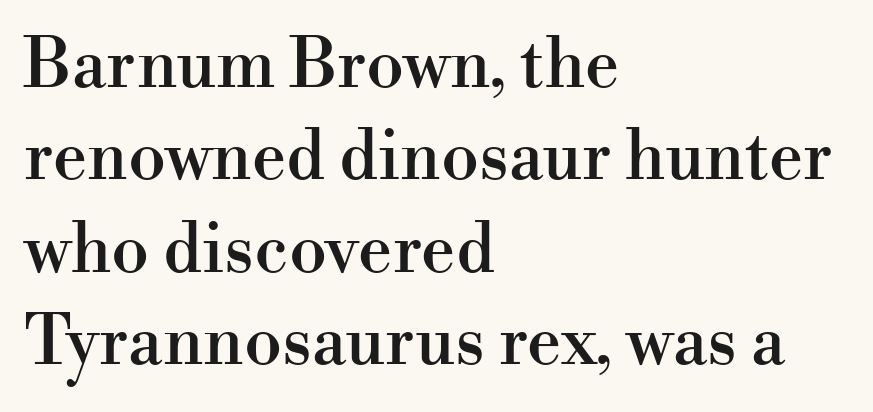
The gaps between neighbouring characters are ordinary and unremarkable. The paragraph shown leans on its left margin. Compared with typical paragraphs, the rows here are spaced about the same. A typesetter would call this proportional, since set widths differ per character. The area under the type is left untouched. The font's upright variant was chosen for this text.
